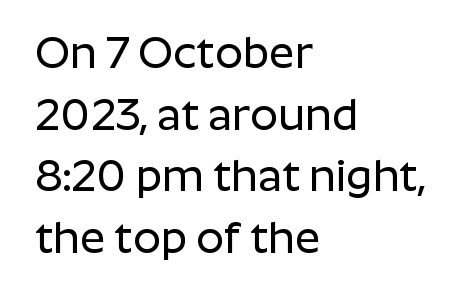
The image shows 44 px sans-serif type, upright; set left-aligned, normal line spacing (1.4x), normal letter spacing, not underlined; low stroke contrast and a medium x-height.
